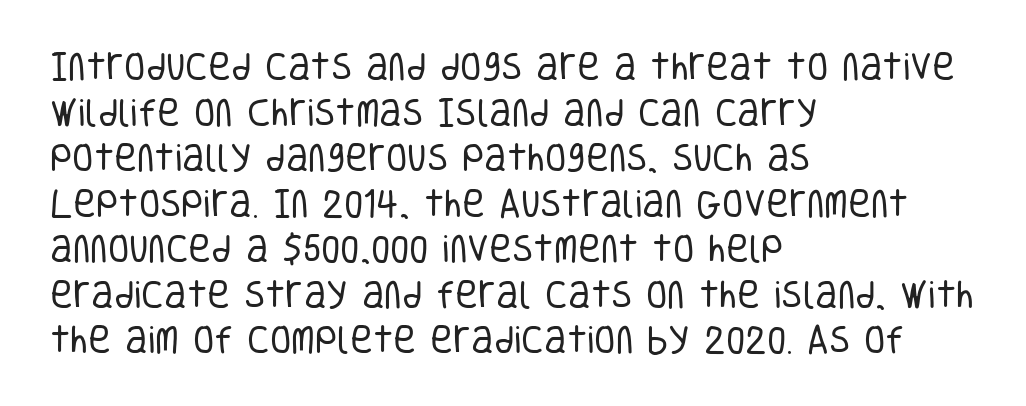
Q: Is the text bold? A: No.
Q: Is the text italic (slanted)? A: No, it is upright.
Q: Is the typeface a serif or a sans-serif typeface? A: Sans-serif.
Q: Is the text underlined? A: No.
Q: How is the paragraph aligned? A: Left-aligned.
Q: Is the spacing between letters normal or unusually wide? A: Normal.
Q: Is the spacing between lines tight, normal or loose? A: Normal.
Q: Width (condensed, normal, or wide)? A: Condensed.
Q: Stroke contrast? A: Low.
Q: x-height? A: Large.
Q: Monospaced? A: No.
